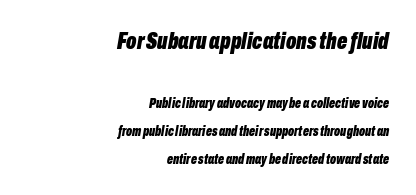
The leading is generous, giving the passage an open texture. Typographic density is high because the face is bold. Typesetter's note — upper block bumped up in size, lower block left smaller. The axis of the letterforms is tilted away from vertical.
